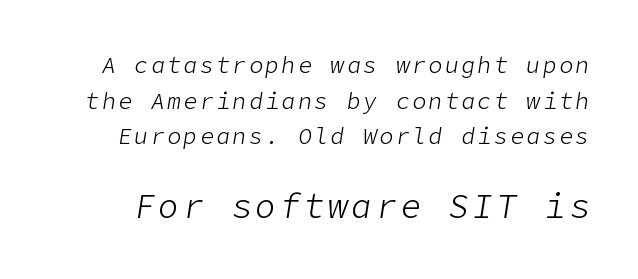
The composition opens small and finishes big. Weight: not bold — regular or lighter. The string is rendered with underlining switched off. This is oblique type, the kind used for emphasis or titles. Summary of vertical rhythm: regular, with standard interline spacing.
